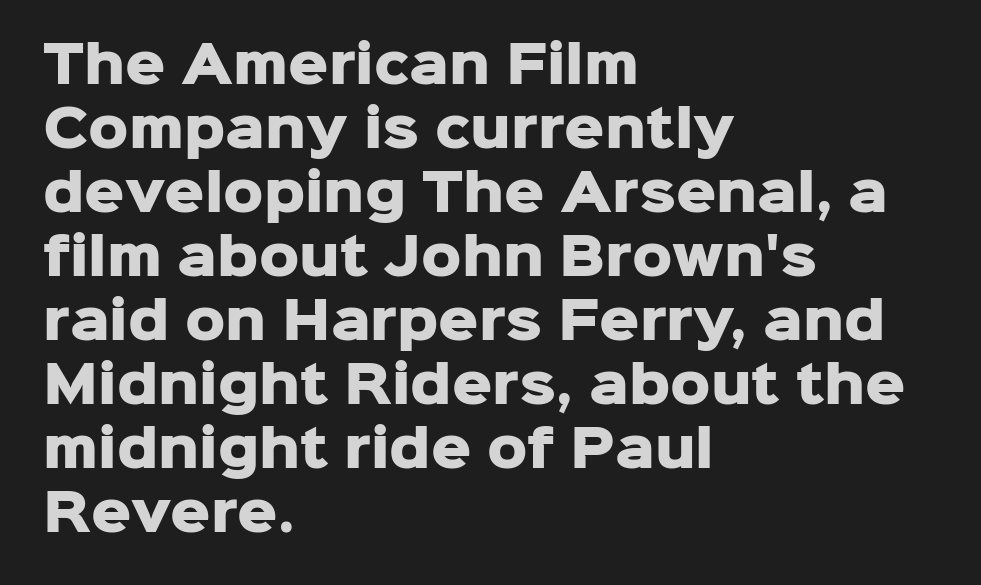
Q: Is the text bold? A: Yes.
Q: Is the text italic (slanted)? A: No, it is upright.
Q: Is the typeface a serif or a sans-serif typeface? A: Sans-serif.
Q: Is the text underlined? A: No.
Q: How is the paragraph aligned? A: Left-aligned.
Q: Is the spacing between letters normal or unusually wide? A: Normal.
Q: Is the spacing between lines tight, normal or loose? A: Normal.
Q: Width (condensed, normal, or wide)? A: Normal.
Q: Stroke contrast? A: Low.
Q: x-height? A: Medium.
Q: Monospaced? A: No.
